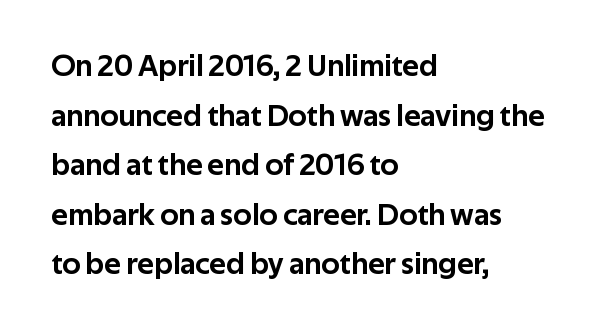
Q: Is the text italic (slanted)? A: No, it is upright.
Q: Is the typeface a serif or a sans-serif typeface? A: Sans-serif.
Q: Is the text underlined? A: No.
Q: How is the paragraph aligned? A: Left-aligned.
Q: Is the spacing between letters normal or unusually wide? A: Normal.
Q: Is the spacing between lines tight, normal or loose? A: Normal.
Q: Width (condensed, normal, or wide)? A: Normal.
Q: Stroke contrast? A: Low.
Q: x-height? A: Medium.
Q: Monospaced? A: No.
